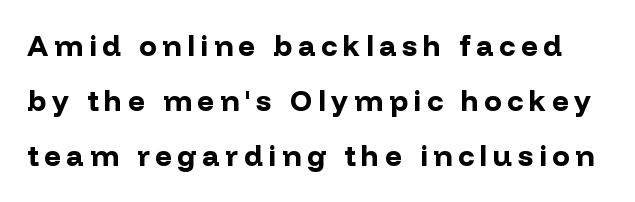
The image shows 29 px bold sans-serif type, upright; set loose line spacing (1.9x), unusually wide letter spacing (+0.2 em), not underlined; low stroke contrast and a medium x-height.
